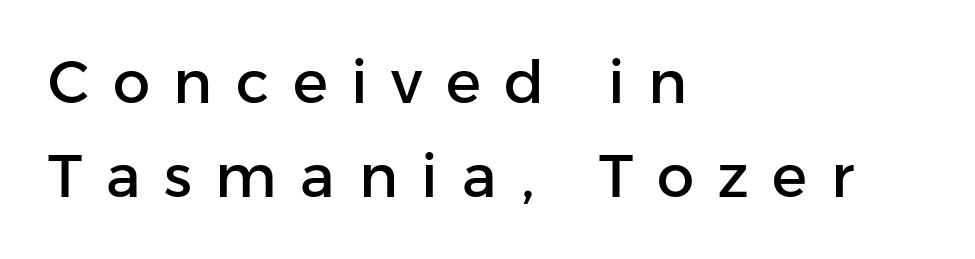
The image shows 59 px sans-serif type, upright; set left-aligned, normal line spacing (1.59x), unusually wide letter spacing (+0.4 em), not underlined; low stroke contrast and a medium x-height.
